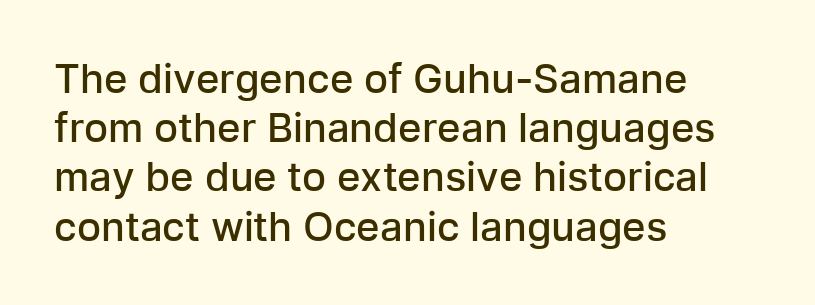
Q: Is the text bold? A: Semi-bold.
Q: Is the text italic (slanted)? A: No, it is upright.
Q: Is the typeface a serif or a sans-serif typeface? A: Sans-serif.
Q: Is the text underlined? A: No.
Q: How is the paragraph aligned? A: Left-aligned.
Q: Is the spacing between letters normal or unusually wide? A: Normal.
Q: Width (condensed, normal, or wide)? A: Normal.
Q: Stroke contrast? A: Low.
Q: x-height? A: Medium.
Q: Monospaced? A: No.
